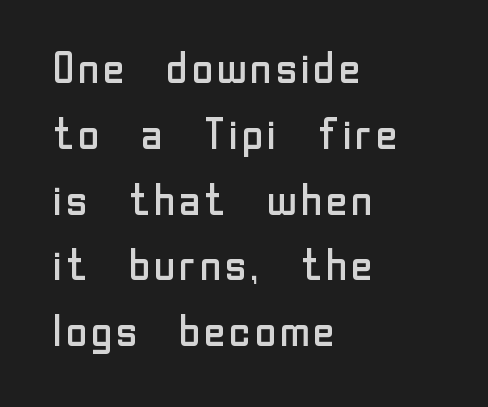
Classification — sans serif. Proportional: the letters do not fall into vertical columns. How would I describe the line gaps? Plain and ordinary. The face used here is rendered with its standard letterfit.
